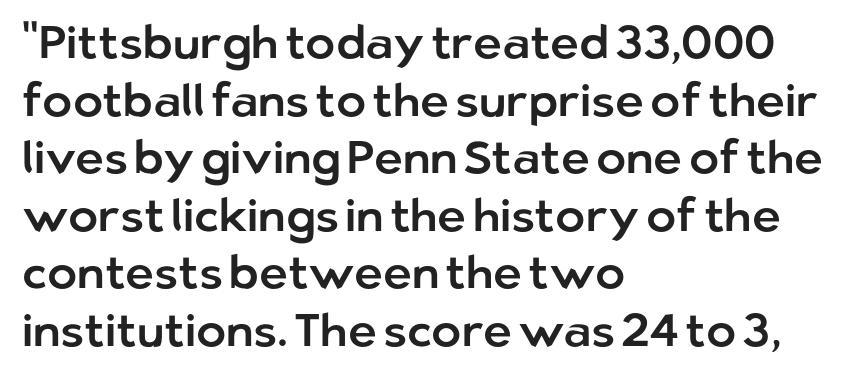
The image shows 45 px sans-serif type, upright; set left-aligned, normal line spacing (1.28x), normal letter spacing, not underlined; low stroke contrast and a medium x-height.
